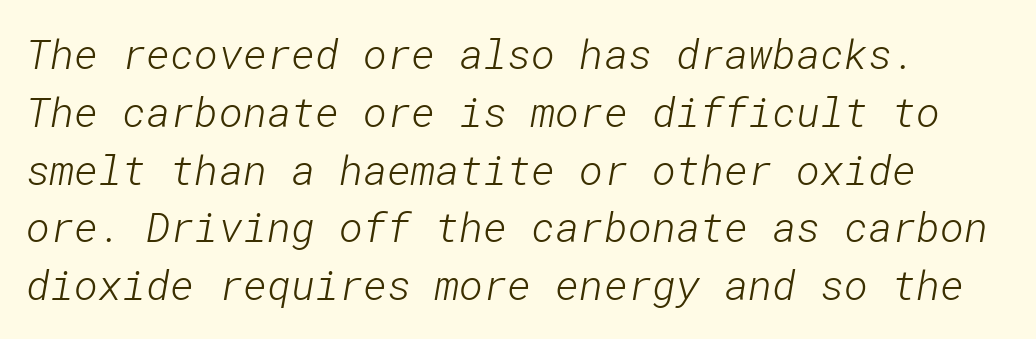
Clear beneath every line of the passage. Is the type heavy? It reads as light-to-regular instead. No extra tracking has been applied to these lines. The rows are spaced the way most documents space them. A sans-serif font was chosen for this passage.
